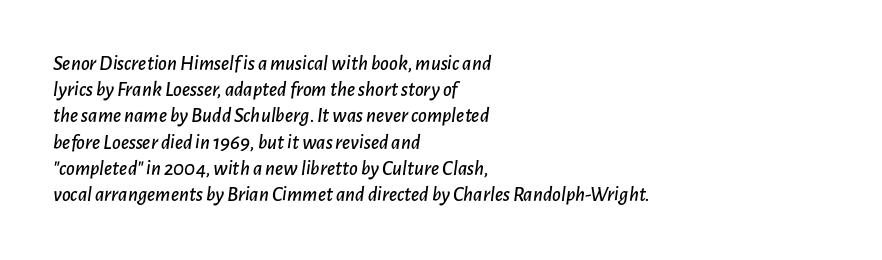
Q: Is the text italic (slanted)? A: Yes, it leans right by about 7 degrees.
Q: Is the text underlined? A: No.
Q: How is the paragraph aligned? A: Left-aligned.
Q: Is the spacing between letters normal or unusually wide? A: Normal.
Q: Is the spacing between lines tight, normal or loose? A: Normal.
